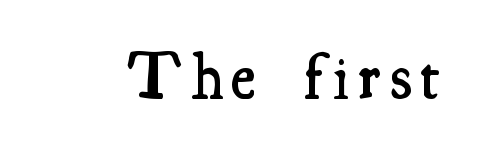
The image shows 67 px semibold, condensed serif type, upright; set not underlined; medium stroke contrast and a small x-height.
